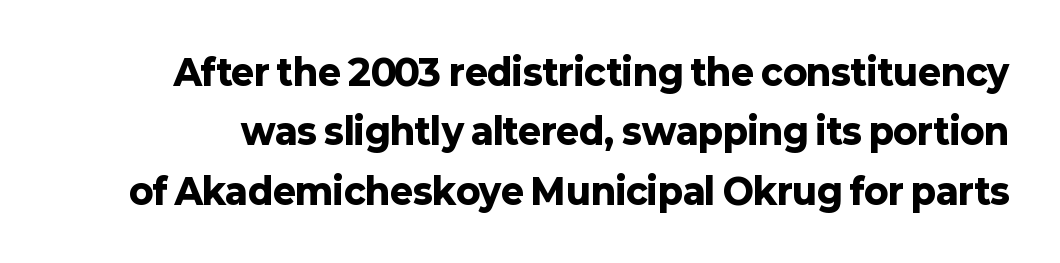
Note: no serifs on the glyphs. Chunky letters — that's bold for sure. The face used here is proportionally spaced, like ordinary book or web type. Rule under the text: the space is simply empty.
